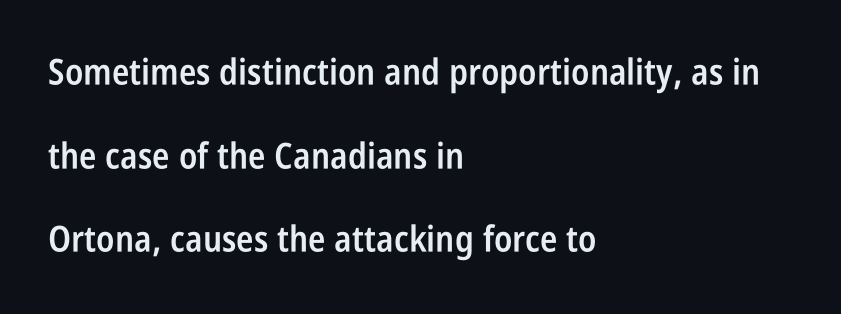
Q: Is the text bold? A: Semi-bold.
Q: Is the text italic (slanted)? A: No, it is upright.
Q: Is the typeface a serif or a sans-serif typeface? A: Sans-serif.
Q: Is the text underlined? A: No.
Q: How is the paragraph aligned? A: Left-aligned.
Q: Is the spacing between letters normal or unusually wide? A: Normal.
Q: Is the spacing between lines tight, normal or loose? A: Loose.
Q: Width (condensed, normal, or wide)? A: Condensed.
Q: Stroke contrast? A: Low.
Q: x-height? A: Large.
Q: Monospaced? A: No.
